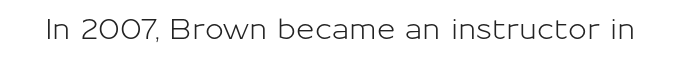
Tracking here is standard; glyphs follow each other at the usual distance. You can tell it's not italic because the verticals are truly vertical. Typographically, this falls in the sans-serif category. The letters advance in unequal steps, a hallmark of proportional type. No word sits above an underline.
